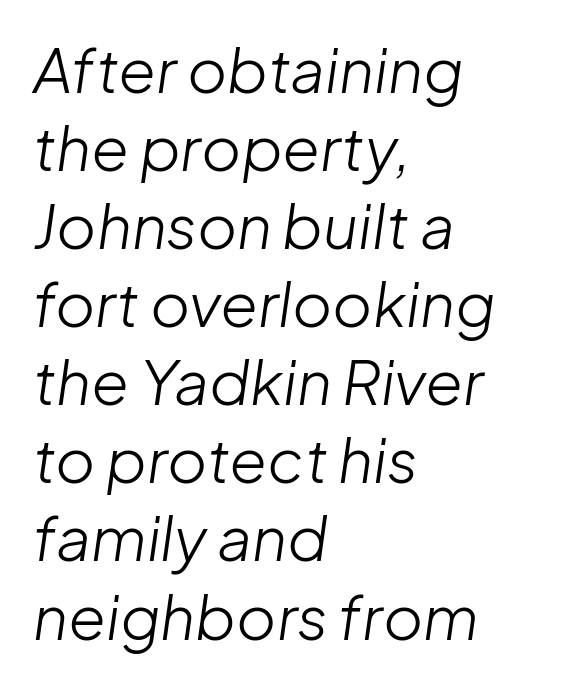
Here the designer chose a conventional face with non-uniform glyph widths. Characters are canted at an angle relative to the baseline's perpendicular. The foot of each line stays bare and open. Does extra space separate the letters? No, they use regular spacing.
